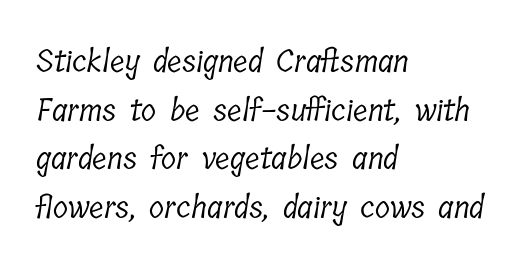
The image shows 31 px light, condensed serif type; set left-aligned, normal line spacing (1.57x), normal letter spacing, not underlined; low stroke contrast and a medium x-height.
